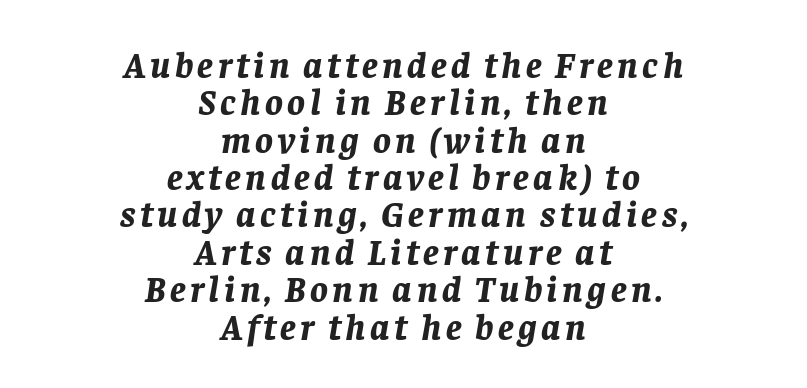
{"italic": "yes", "lean": "right", "slant_degrees": 8, "bold": "yes", "weight": "bold", "width": "normal", "stroke_contrast": "low", "x_height": "large", "monospaced": "no", "underline": "no", "align": "center", "line_spacing": "tight", "line_spacing_ratio": 1.01, "glyph_px": 37}
